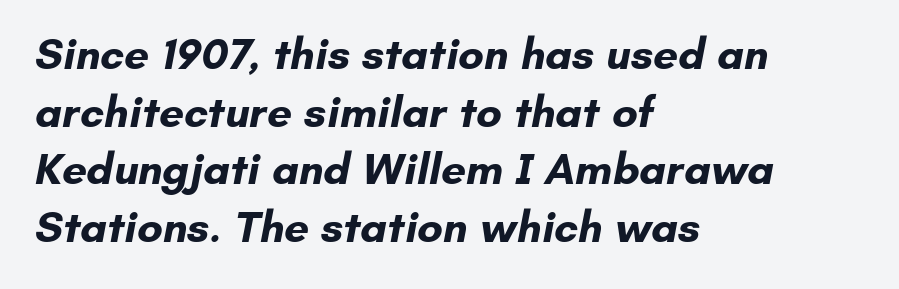
Q: Is the text bold? A: Yes.
Q: Is the typeface a serif or a sans-serif typeface? A: Sans-serif.
Q: Is the text underlined? A: No.
Q: How is the paragraph aligned? A: Left-aligned.
Q: Is the spacing between letters normal or unusually wide? A: Normal.
Q: Is the spacing between lines tight, normal or loose? A: Normal.
Q: Width (condensed, normal, or wide)? A: Normal.
Q: Stroke contrast? A: Low.
Q: x-height? A: Small.
Q: Monospaced? A: No.
